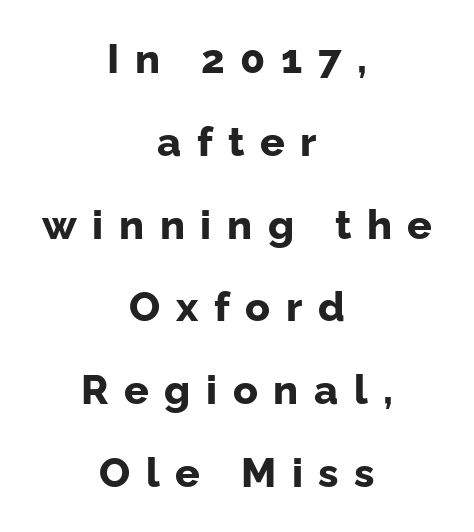
Does the lettering tilt? It doesn't — this is upright. Nope, no serifs anywhere on these letters. Reading down the block, each line starts at a different indent, mirrored at its end. What weight is shown? A full bold with thick strokes. Each letter keeps its own natural width here, so spacing adapts to shape.
